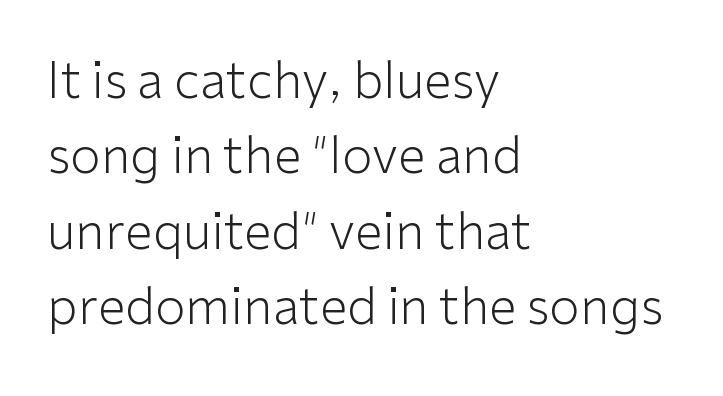
{"serif": "no", "italic": "no", "bold": "no", "weight": "light", "width": "normal", "stroke_contrast": "low", "x_height": "medium", "monospaced": "no", "underline": "no", "align": "left", "line_spacing": "normal", "line_spacing_ratio": 1.51, "letter_spacing": "normal", "letter_spacing_em": 0.0, "glyph_px": 50}
